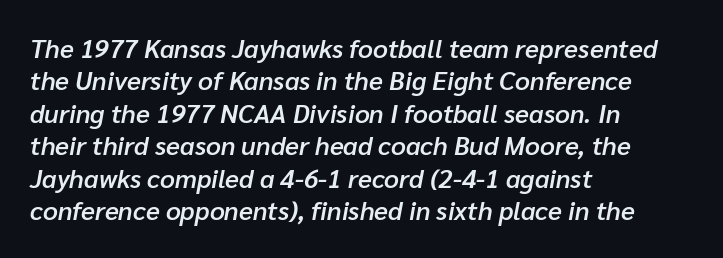
Q: Is the text bold? A: Semi-bold.
Q: Is the text italic (slanted)? A: Yes, it leans right by about 10 degrees.
Q: Is the text underlined? A: No.
Q: How is the paragraph aligned? A: Left-aligned.
Q: Is the spacing between letters normal or unusually wide? A: Normal.
Q: Is the spacing between lines tight, normal or loose? A: Normal.
